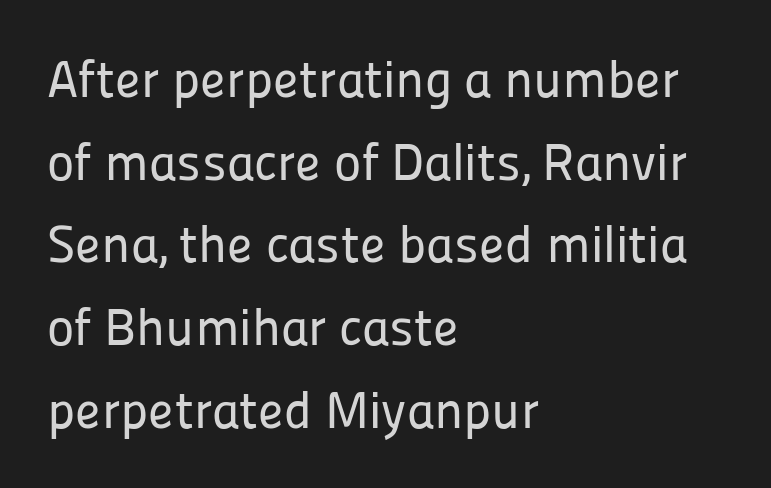
Q: Is the text italic (slanted)? A: No, it is upright.
Q: Is the typeface a serif or a sans-serif typeface? A: Sans-serif.
Q: Is the text underlined? A: No.
Q: How is the paragraph aligned? A: Left-aligned.
Q: Is the spacing between letters normal or unusually wide? A: Normal.
Q: Is the spacing between lines tight, normal or loose? A: Normal.
Q: Width (condensed, normal, or wide)? A: Normal.
Q: Stroke contrast? A: Low.
Q: x-height? A: Medium.
Q: Monospaced? A: No.
